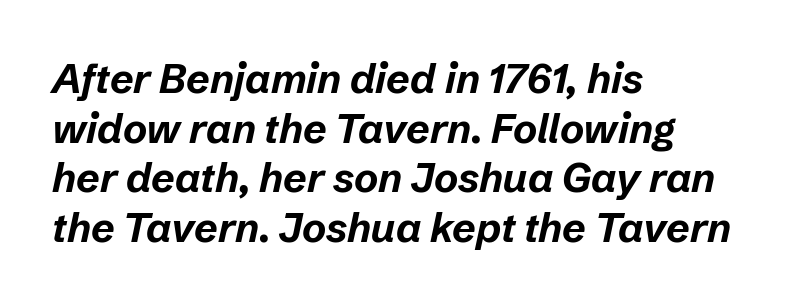
The image shows 41 px bold type, italic (leaning right); set left-aligned, line spacing 1.21x, normal letter spacing, not underlined; low stroke contrast and a medium x-height.
